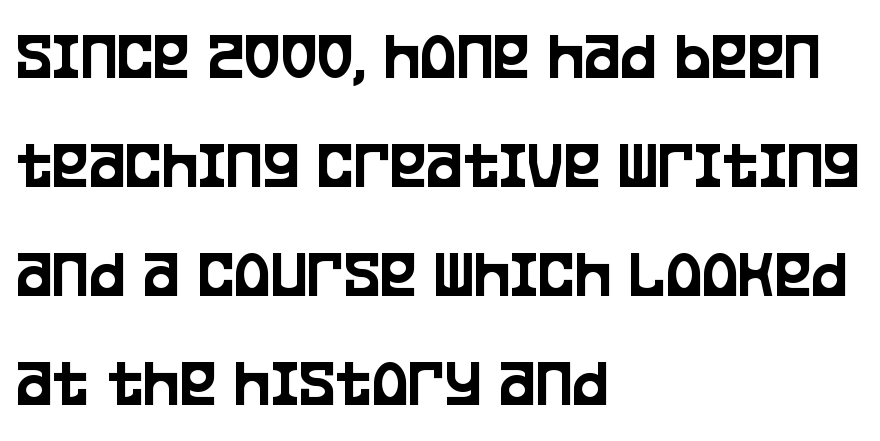
{"serif": "no", "italic": "no", "width": "condensed", "stroke_contrast": "low", "x_height": "large", "monospaced": "no", "underline": "no", "align": "left", "line_spacing": "normal", "line_spacing_ratio": 1.58, "letter_spacing": "normal", "letter_spacing_em": 0.0, "glyph_px": 69}
